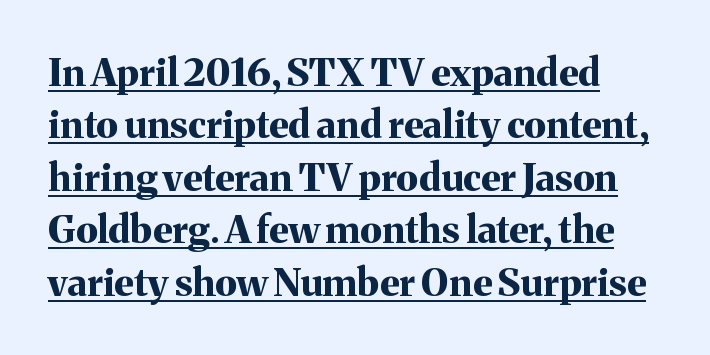
The lines are quadded left. What's the leading like? Ordinary, nothing unusual. Plenty of ink on the page — the face is bold. It's the straight-up-and-down kind of type. The type is set solid horizontally, with unmodified tracking. Looks like regular typesetting: each glyph gets only the width it needs.
